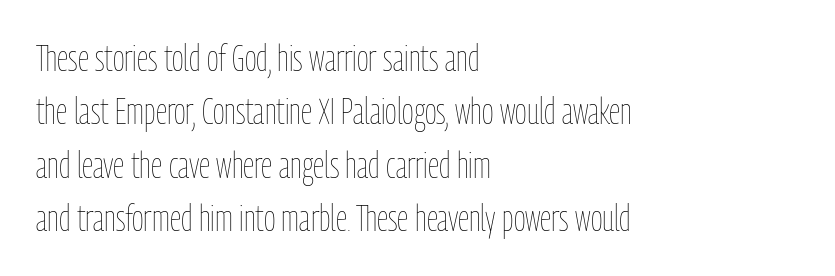
The image shows 36 px thin, condensed type, upright; set left-aligned, normal line spacing (1.48x), normal letter spacing, not underlined; low stroke contrast and a medium x-height.
